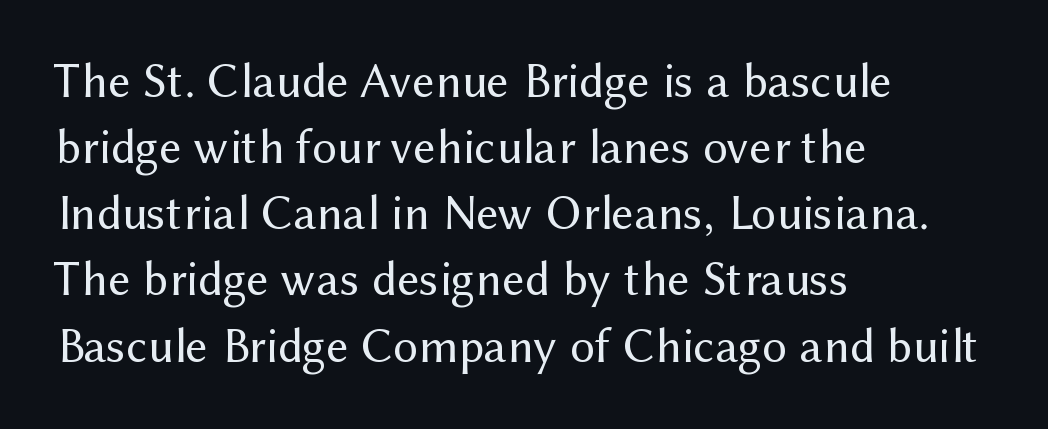
Character widths vary here, with narrow letters taking less room than wide ones. Each row of text sits above clean, open space. This reads as an unemphasized weight, regular at the heaviest. A typesetter would label this face a sans.
